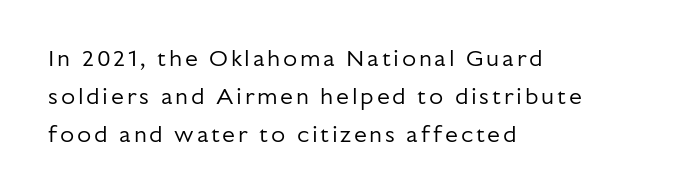
{"italic": "no", "bold": "no", "underline": "no", "align": "left", "line_spacing": "normal", "line_spacing_ratio": 1.65, "glyph_px": 23}
